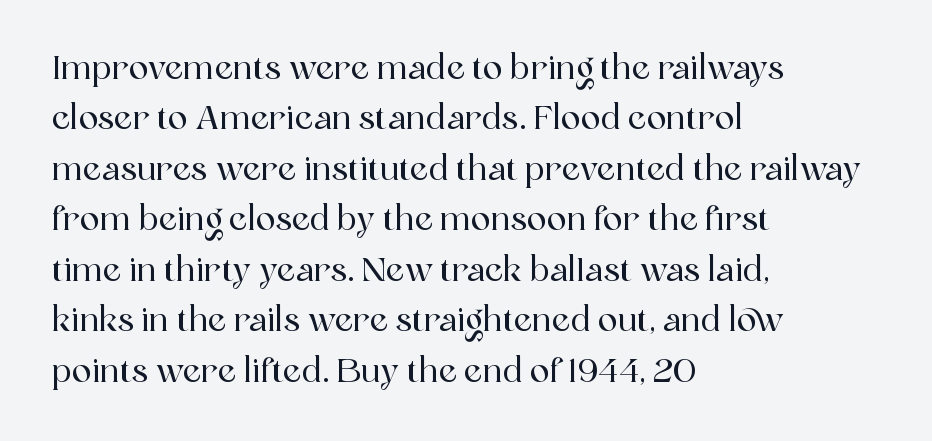
The image shows 33 px serif type, upright; set left-aligned, normal line spacing (1.53x), normal letter spacing, not underlined; a medium x-height.
